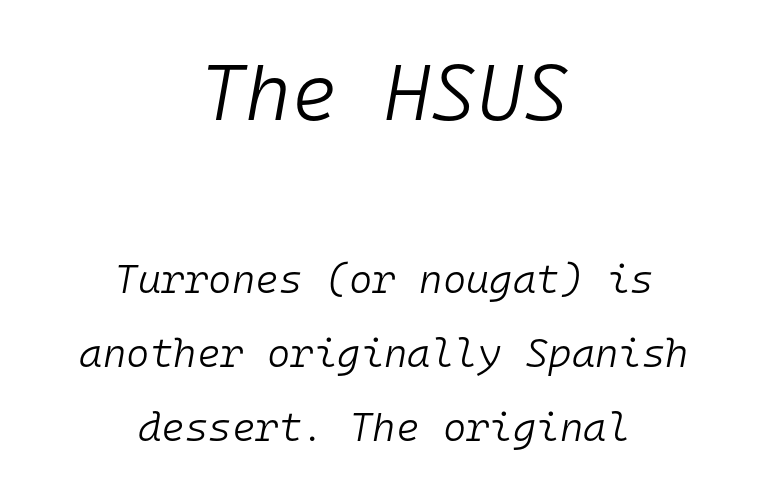
The image shows 79 px light type, italic (leaning right), monospaced; set centered, line spacing 1.85x, normal letter spacing, not underlined; the first (top) block is 1.98x larger; low stroke contrast and a medium x-height.
